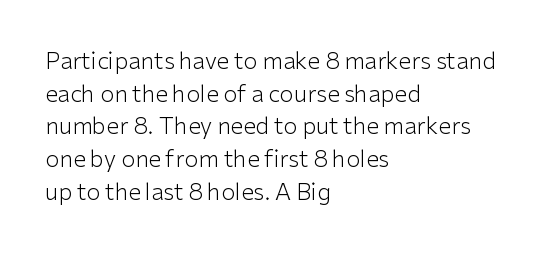
Q: Is the text bold? A: No.
Q: Is the text italic (slanted)? A: No, it is upright.
Q: Is the text underlined? A: No.
Q: How is the paragraph aligned? A: Left-aligned.
Q: Is the spacing between letters normal or unusually wide? A: Normal.
Q: Is the spacing between lines tight, normal or loose? A: Normal.
